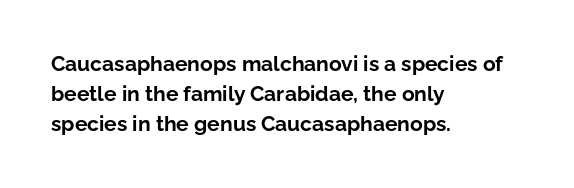
{"italic": "no", "bold": "yes", "underline": "no", "align": "left", "line_spacing": "normal", "line_spacing_ratio": 1.44, "letter_spacing": "normal", "letter_spacing_em": 0.0, "glyph_px": 21}
